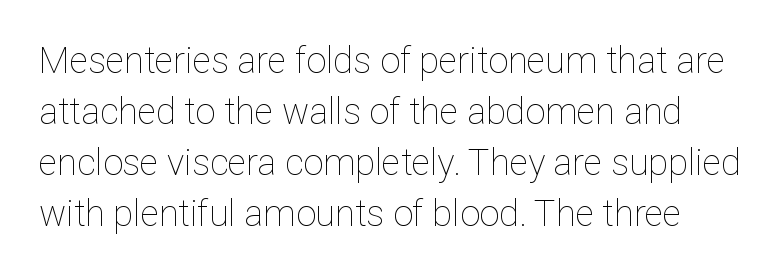
The image shows 36 px thin type, upright; set normal line spacing (1.42x), normal letter spacing, not underlined; low stroke contrast and a medium x-height.
